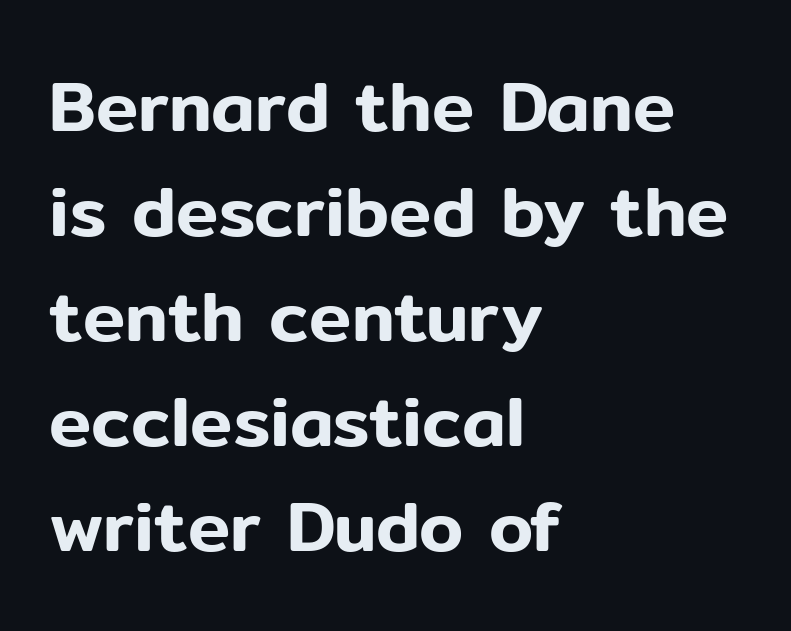
The image shows 71 px sans-serif type, upright; set left-aligned, normal line spacing (1.48x), normal letter spacing, not underlined; low stroke contrast and a medium x-height.
